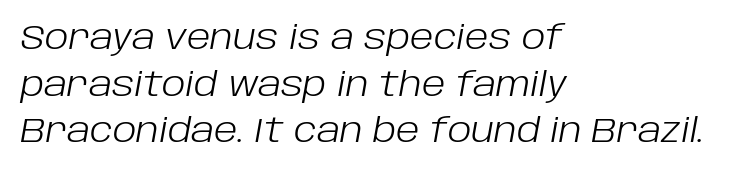
{"italic": "yes", "lean": "right", "slant_degrees": 10, "bold": "no", "weight": "light", "width": "normal", "stroke_contrast": "low", "x_height": "large", "monospaced": "no", "underline": "no", "align": "left", "line_spacing": "normal", "line_spacing_ratio": 1.37, "letter_spacing": "normal", "letter_spacing_em": 0.0, "glyph_px": 34}
